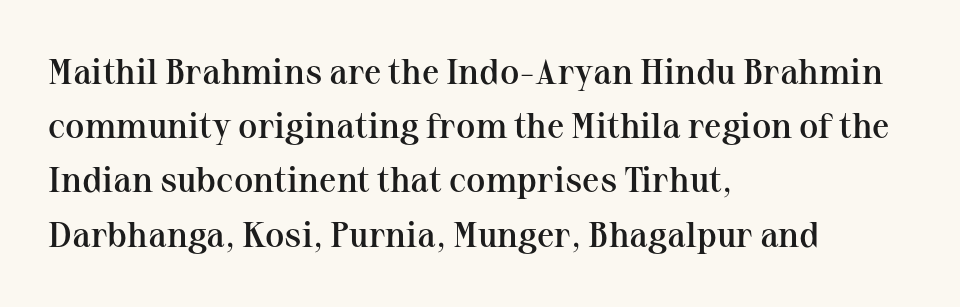
Q: Is the text bold? A: Semi-bold.
Q: Is the text italic (slanted)? A: No, it is upright.
Q: Is the typeface a serif or a sans-serif typeface? A: Serif.
Q: Is the text underlined? A: No.
Q: How is the paragraph aligned? A: Left-aligned.
Q: Is the spacing between letters normal or unusually wide? A: Normal.
Q: Is the spacing between lines tight, normal or loose? A: Normal.
Q: Width (condensed, normal, or wide)? A: Normal.
Q: Stroke contrast? A: Medium.
Q: x-height? A: Medium.
Q: Monospaced? A: No.
